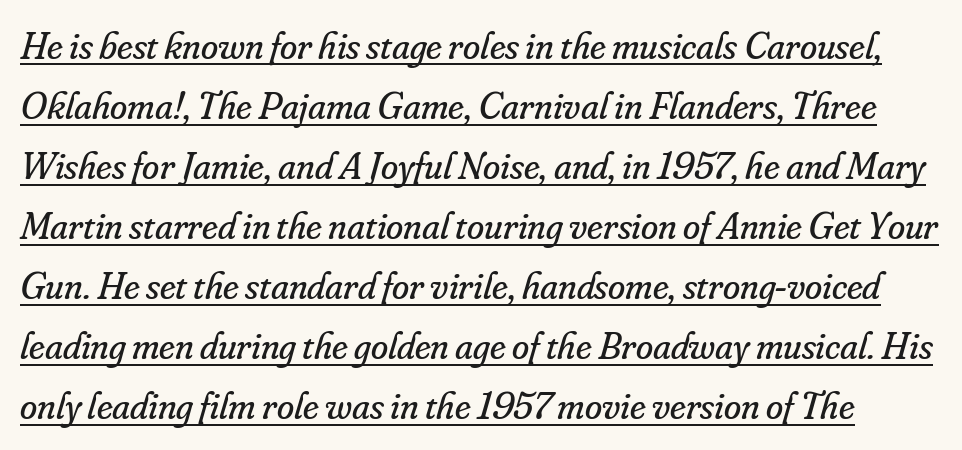
The image shows 39 px regular-weight serif type, italic (leaning right); set normal line spacing (1.54x), normal letter spacing, underlined; low stroke contrast and a small x-height.
